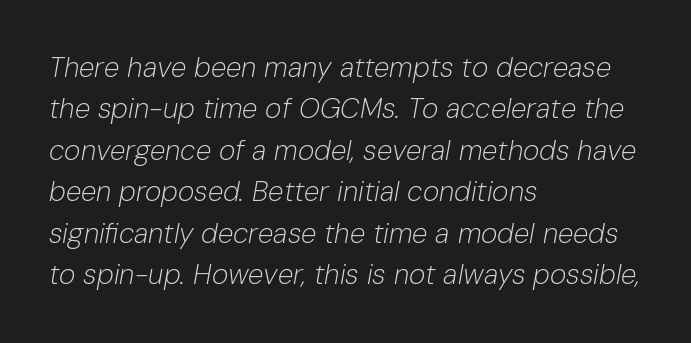
Q: Is the text bold? A: No.
Q: Is the text italic (slanted)? A: Yes, it leans right by about 10 degrees.
Q: Is the text underlined? A: No.
Q: How is the paragraph aligned? A: Left-aligned.
Q: Is the spacing between letters normal or unusually wide? A: Normal.
Q: Is the spacing between lines tight, normal or loose? A: Normal.
Q: Width (condensed, normal, or wide)? A: Normal.
Q: Stroke contrast? A: Low.
Q: x-height? A: Medium.
Q: Monospaced? A: No.
